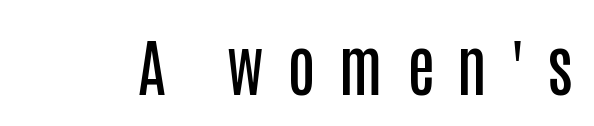
The image shows 63 px semibold, condensed sans-serif type, upright; set unusually wide letter spacing (+0.37 em), not underlined; low stroke contrast and a large x-height.
